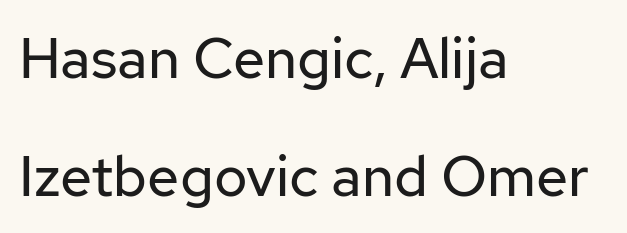
{"serif": "no", "italic": "no", "bold": "no", "weight": "regular", "width": "normal", "stroke_contrast": "low", "x_height": "medium", "monospaced": "no", "underline": "no", "align": "left", "line_spacing": "loose", "line_spacing_ratio": 2.07, "letter_spacing": "normal", "letter_spacing_em": 0.0, "glyph_px": 57}
